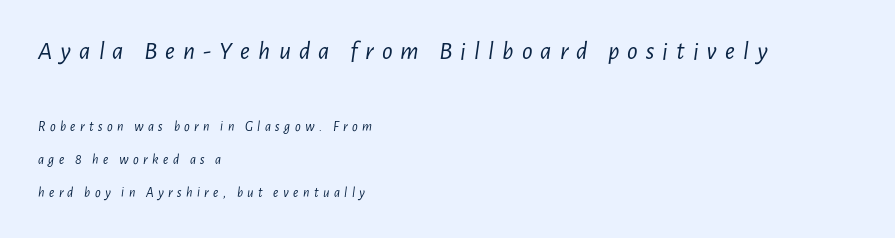
{"italic": "yes", "lean": "right", "slant_degrees": 7, "bold": "no", "underline": "no", "align": "left", "line_spacing": "loose", "line_spacing_ratio": 2.33, "letter_spacing": "wide", "letter_spacing_em": 0.31, "larger_block": "first", "size_ratio": 1.86, "glyph_px": 26}
